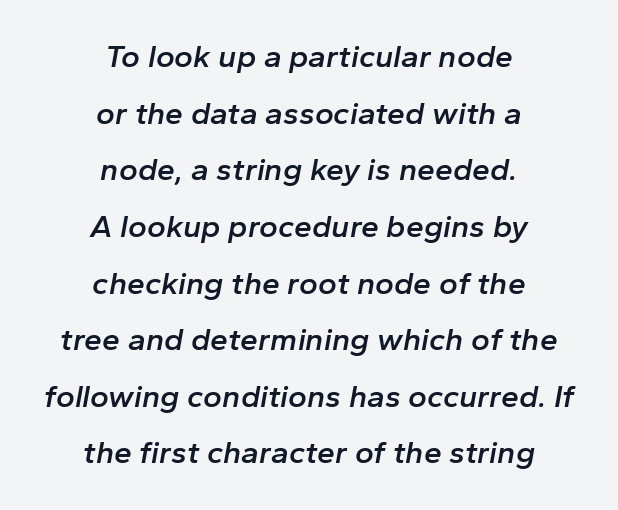
The image shows 32 px semibold type, italic (leaning right); set centered, line spacing 1.77x, normal letter spacing, not underlined; low stroke contrast and a medium x-height.
